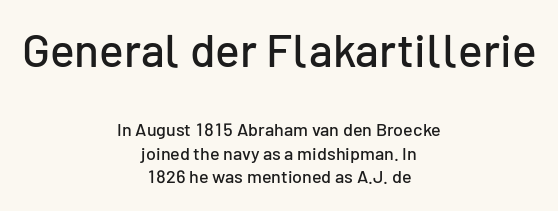
The text was rendered using a sans face with plain stroke endings. Visually the block forms a symmetrical silhouette, jagged on both flanks. The designer gave the opening block more size than the closing block. The letters stand straight up with perfectly vertical stems.
